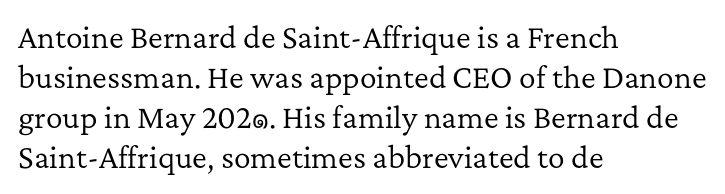
Q: Is the text bold? A: No.
Q: Is the text italic (slanted)? A: No, it is upright.
Q: Is the typeface a serif or a sans-serif typeface? A: Serif.
Q: Is the text underlined? A: No.
Q: How is the paragraph aligned? A: Left-aligned.
Q: Is the spacing between letters normal or unusually wide? A: Normal.
Q: Is the spacing between lines tight, normal or loose? A: Normal.
Q: Width (condensed, normal, or wide)? A: Normal.
Q: Stroke contrast? A: Low.
Q: x-height? A: Medium.
Q: Monospaced? A: No.
